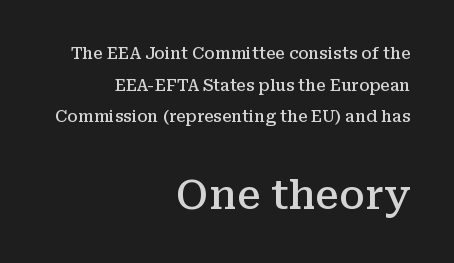
Q: Is the text bold? A: Semi-bold.
Q: Is the text italic (slanted)? A: No, it is upright.
Q: Is the typeface a serif or a sans-serif typeface? A: Serif.
Q: Is the text underlined? A: No.
Q: How is the paragraph aligned? A: Right-aligned.
Q: Is the spacing between letters normal or unusually wide? A: Normal.
Q: Is the spacing between lines tight, normal or loose? A: Loose.
Q: Which block of text is set in a larger size, the first (top) or the second (bottom)? A: The second (bottom) one.
Q: Width (condensed, normal, or wide)? A: Normal.
Q: Stroke contrast? A: Medium.
Q: x-height? A: Medium.
Q: Monospaced? A: No.
